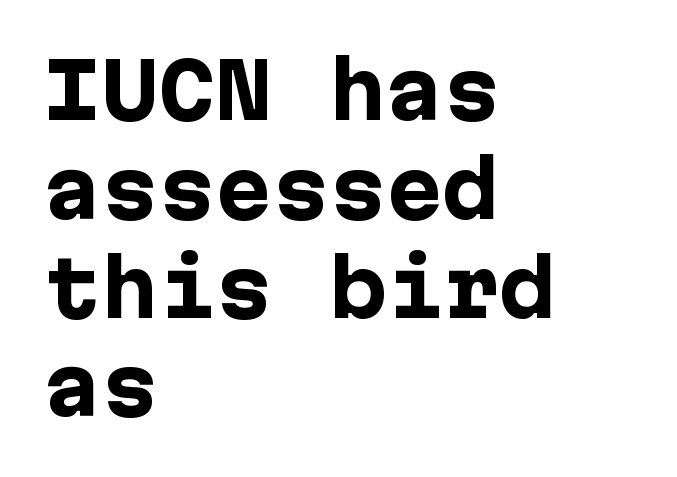
{"serif": "no", "italic": "no", "bold": "yes", "weight": "heavy", "width": "normal", "stroke_contrast": "low", "x_height": "medium", "underline": "no", "align": "left", "line_spacing": "normal", "line_spacing_ratio": 1.3, "letter_spacing": "normal", "letter_spacing_em": 0.0, "glyph_px": 76}
